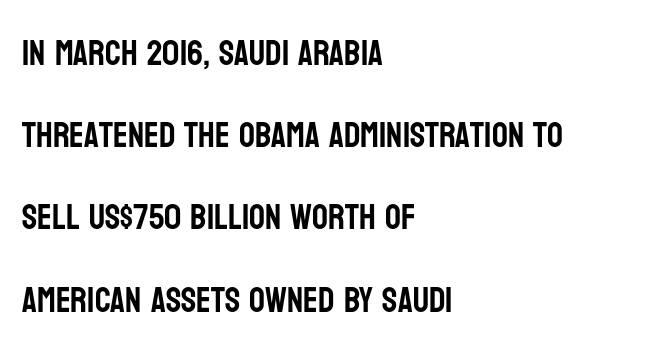
{"serif": "no", "italic": "no", "width": "condensed", "stroke_contrast": "low", "x_height": "large", "monospaced": "no", "underline": "no", "align": "left", "line_spacing": "loose", "line_spacing_ratio": 2.35, "letter_spacing": "normal", "letter_spacing_em": 0.0, "glyph_px": 35}
